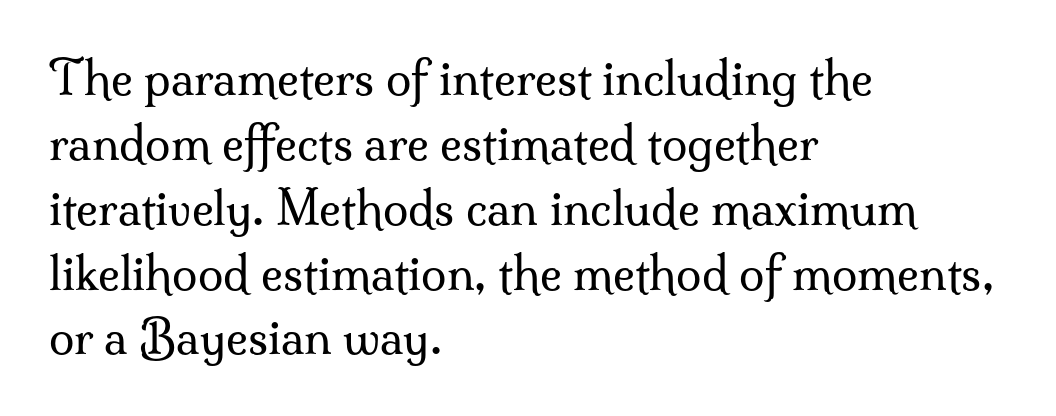
{"serif": "yes", "italic": "no", "bold": "no", "weight": "regular", "width": "normal", "stroke_contrast": "medium", "x_height": "small", "monospaced": "no", "underline": "no", "align": "left", "line_spacing": "normal", "line_spacing_ratio": 1.41, "letter_spacing": "normal", "letter_spacing_em": 0.0, "glyph_px": 46}
